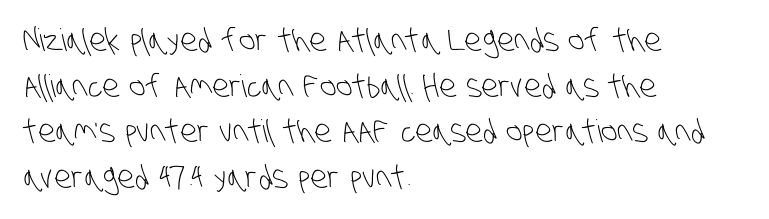
Any mark beneath the type? The region is blank. Think of a printed novel: that variable character pitch is what you see here. Vertical spacing — default. Observe the ordinary spacing: letters are neighbours, not strangers. The font sits on the lighter half of the weight spectrum, regular included. Line beginnings align vertically; line endings do not.
